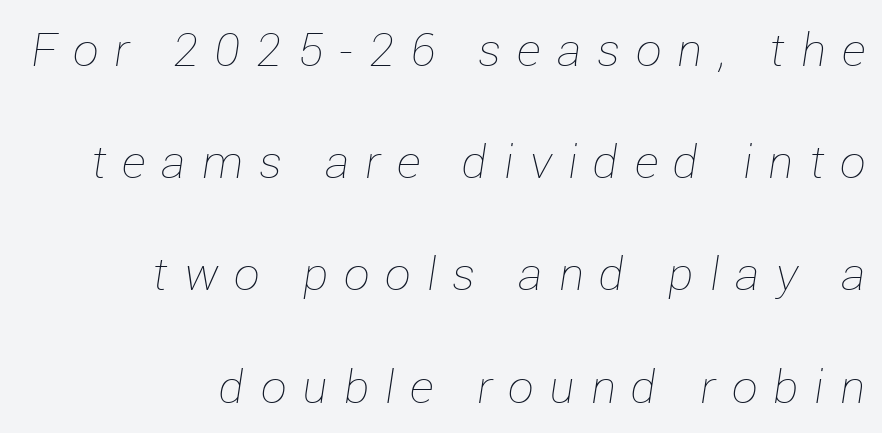
The face used here is rendered with a markedly widened letterfit. Vertical spacing — loose. Nobody drew a line under any word here. The weight would be labelled regular, book, light, or lighter still.
